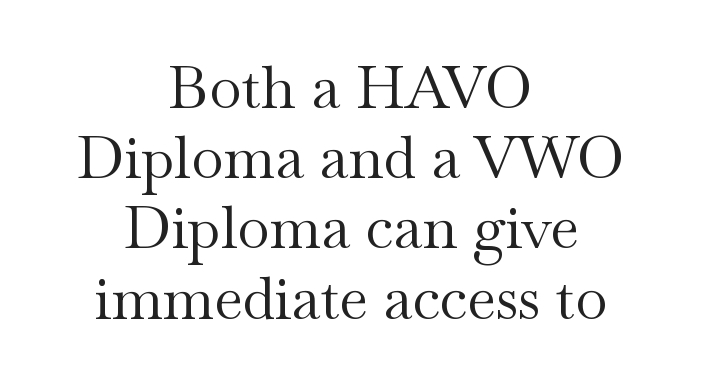
This rendering employs a face with finishing strokes, i.e., a serif. Has an underline been added? It has not. The lettering stays uniformly vertical, giving the passage a roman look. Is this a fixed-width face? No — the glyphs have proportional, varying widths. Heft: none added — not bold. Both edges are ragged and mirror each other, which tells us the setting is centered.
